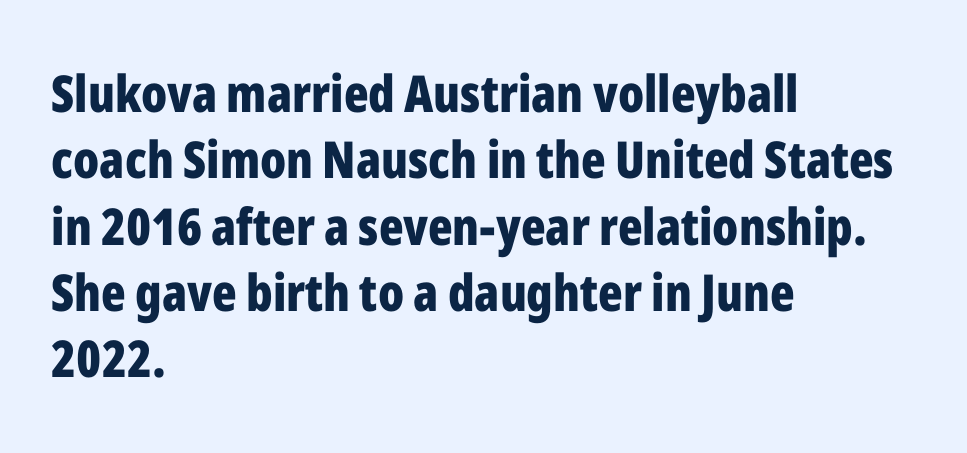
Q: Is the text bold? A: Yes.
Q: Is the text italic (slanted)? A: No, it is upright.
Q: Is the typeface a serif or a sans-serif typeface? A: Sans-serif.
Q: Is the text underlined? A: No.
Q: How is the paragraph aligned? A: Left-aligned.
Q: Is the spacing between letters normal or unusually wide? A: Normal.
Q: Is the spacing between lines tight, normal or loose? A: Normal.
Q: Width (condensed, normal, or wide)? A: Condensed.
Q: Stroke contrast? A: Low.
Q: x-height? A: Medium.
Q: Monospaced? A: No.
